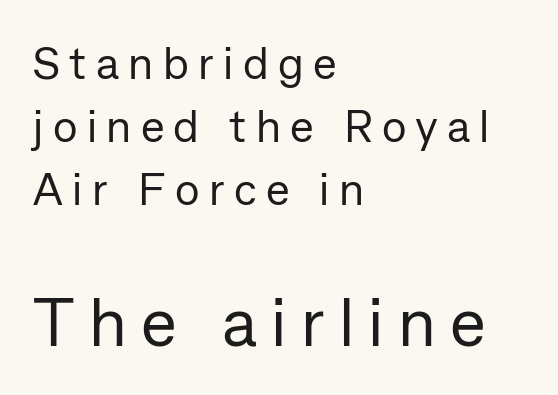
Weight: in the light-to-regular range. Alignment: flush left. Inter-character spacing is expanded well beyond the font's built-in metrics. The string is rendered with underlining switched off. The face used here appears at its bigger size in the lower chunk.
